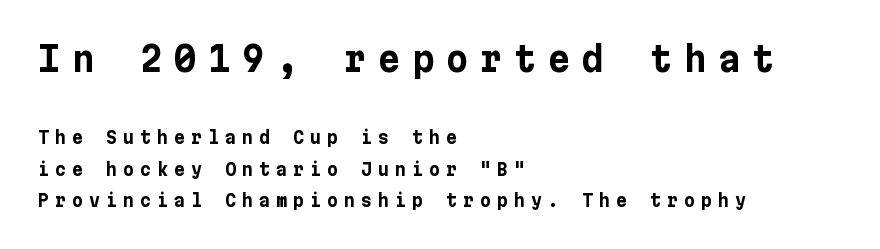
The image shows 34 px bold sans-serif type, upright; set left-aligned, line spacing 1.83x, unusually wide letter spacing (+0.35 em), not underlined; the first (top) block is 2.0x larger; low stroke contrast and a medium x-height.
